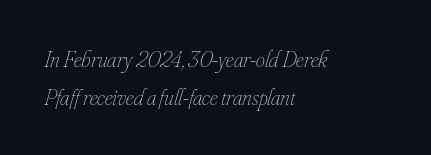
Q: Is the text bold? A: No.
Q: Is the text italic (slanted)? A: Yes, it leans right by about 16 degrees.
Q: Is the text underlined? A: No.
Q: How is the paragraph aligned? A: Left-aligned.
Q: Is the spacing between letters normal or unusually wide? A: Normal.
Q: Is the spacing between lines tight, normal or loose? A: Normal.
